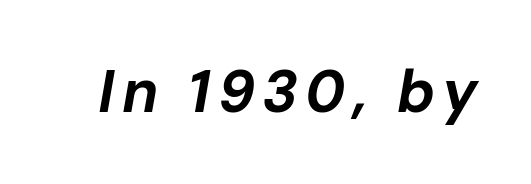
The image shows 59 px bold type, italic (leaning right); set not underlined; low stroke contrast and a medium x-height.
